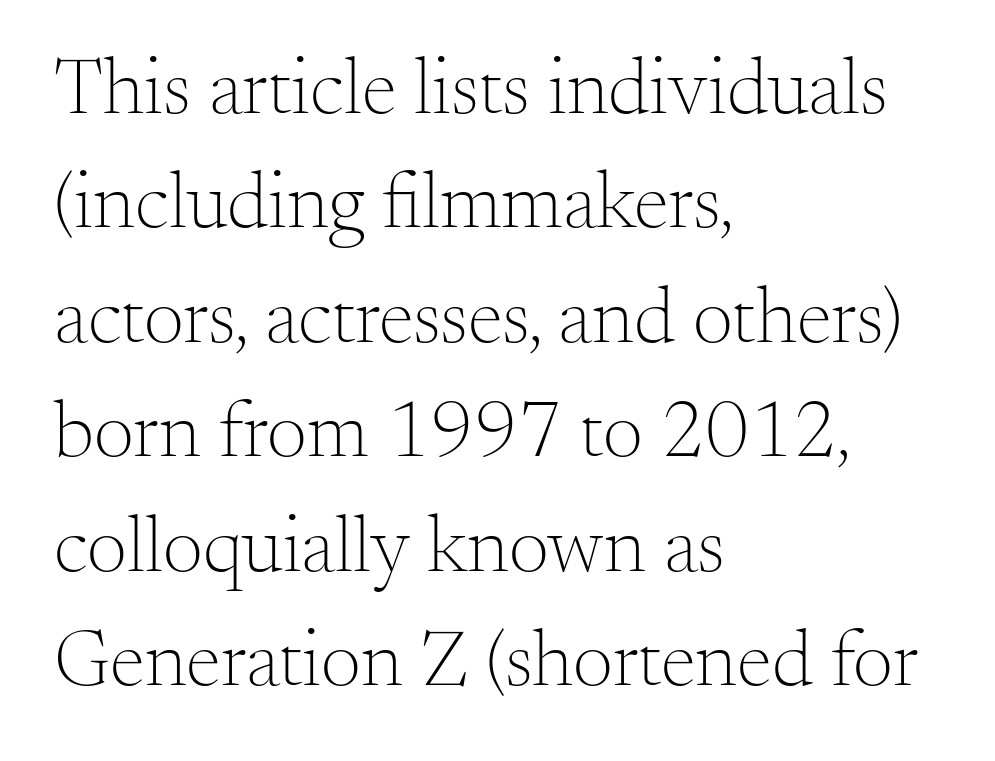
{"serif": "yes", "italic": "no", "bold": "no", "weight": "light", "width": "normal", "stroke_contrast": "medium", "x_height": "small", "monospaced": "no", "underline": "no", "align": "left", "line_spacing": "normal", "line_spacing_ratio": 1.43, "letter_spacing": "normal", "letter_spacing_em": 0.0, "glyph_px": 80}
